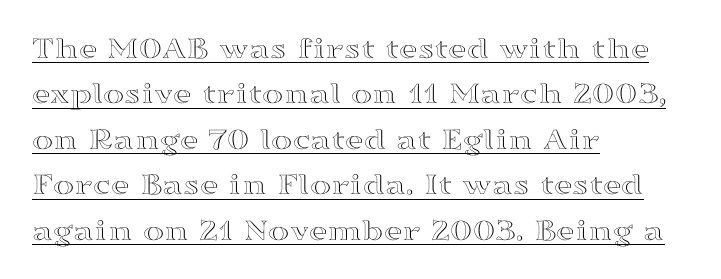
The image shows 32 px wide type, upright; set left-aligned, normal line spacing (1.42x), normal letter spacing, underlined; a medium x-height.
